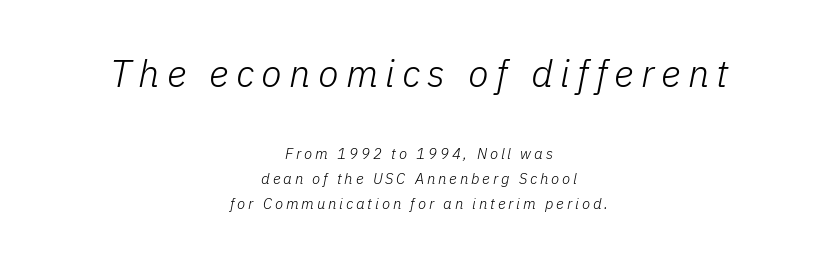
{"italic": "yes", "lean": "right", "slant_degrees": 11, "bold": "no", "weight": "light", "width": "normal", "stroke_contrast": "low", "x_height": "medium", "monospaced": "no", "underline": "no", "align": "center", "line_spacing": "normal", "line_spacing_ratio": 1.69, "larger_block": "first", "size_ratio": 2.53, "glyph_px": 38}
